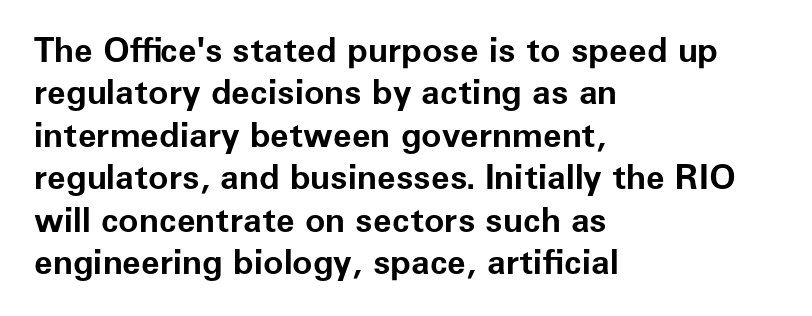
Q: Is the text bold? A: Yes.
Q: Is the text italic (slanted)? A: No, it is upright.
Q: Is the typeface a serif or a sans-serif typeface? A: Sans-serif.
Q: Is the text underlined? A: No.
Q: How is the paragraph aligned? A: Left-aligned.
Q: Is the spacing between letters normal or unusually wide? A: Normal.
Q: Is the spacing between lines tight, normal or loose? A: Normal.
Q: Width (condensed, normal, or wide)? A: Normal.
Q: Stroke contrast? A: Low.
Q: x-height? A: Medium.
Q: Monospaced? A: No.
